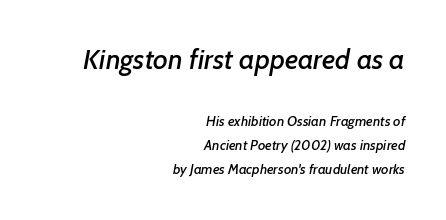
The image shows 28 px sans-serif type; set right-aligned, line spacing 1.73x, normal letter spacing, not underlined; the first (top) block is 2.0x larger; low stroke contrast and a medium x-height.
